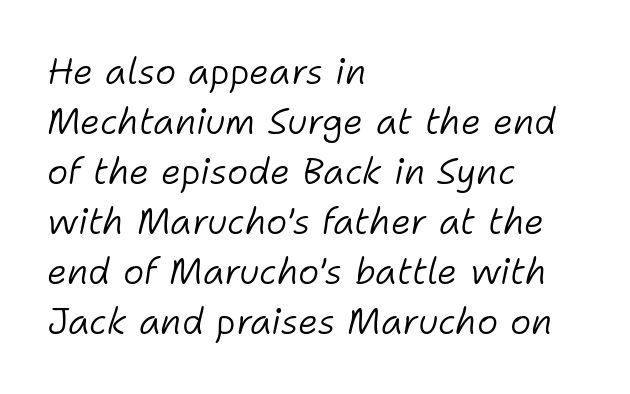
Q: Is the text bold? A: No.
Q: Is the text italic (slanted)? A: Yes, it leans right by about 11 degrees.
Q: Is the text underlined? A: No.
Q: How is the paragraph aligned? A: Left-aligned.
Q: Is the spacing between letters normal or unusually wide? A: Normal.
Q: Is the spacing between lines tight, normal or loose? A: Normal.
Q: Width (condensed, normal, or wide)? A: Normal.
Q: Stroke contrast? A: Low.
Q: x-height? A: Medium.
Q: Monospaced? A: No.
